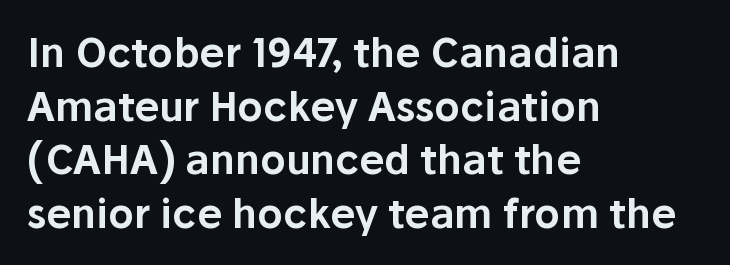
Whoever set this chose a conventional vertical rhythm. A typesetter would mark this as roman, not italic. Anything drawn beneath the words? Only blank space. Grotesque or geometric, the face here clearly has no serifs.
